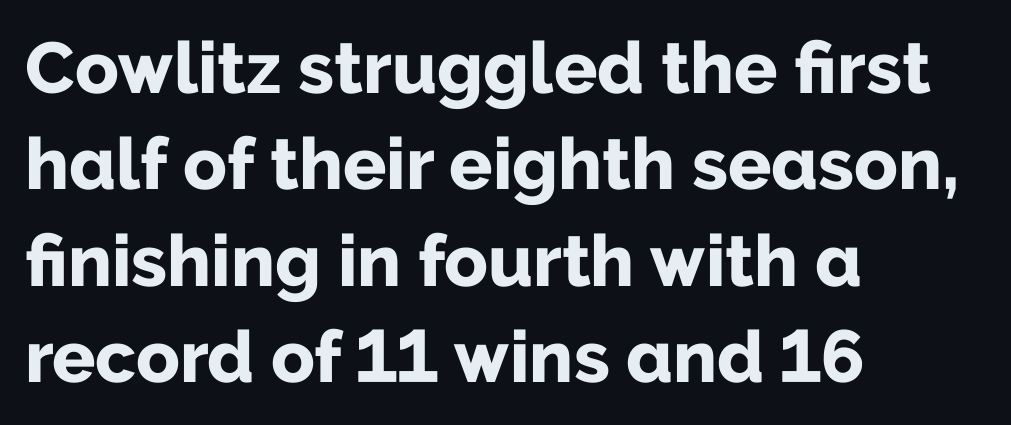
Tall strokes in this sample are plumb rather than angled. Caption: standard tracking, unaltered. These lines sit exactly where default settings would place them. Typographic density is high because the face is bold. Quick note: underline off.
